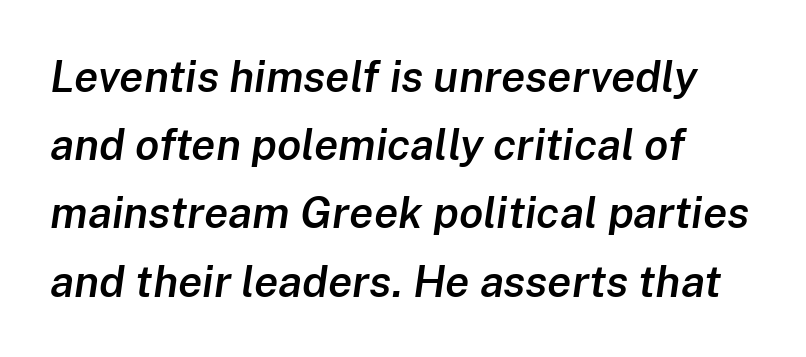
The letters are slanted; this is an italic face. One-word summary of the alignment: left. Nothing unusual about the tracking: characters are spaced as the font intends. Honestly, there is no underline to notice here at all.
